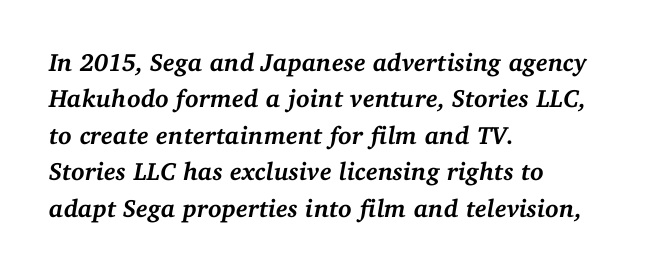
The image shows 25 px bold type, italic (leaning right); set left-aligned, normal line spacing (1.46x), normal letter spacing, not underlined.
